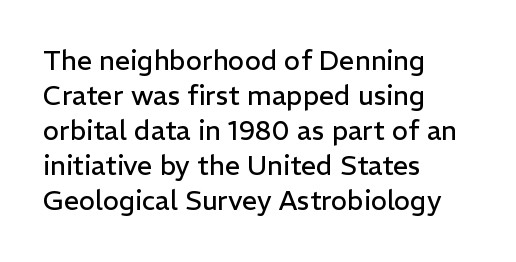
Q: Is the text bold? A: No.
Q: Is the text italic (slanted)? A: No, it is upright.
Q: Is the text underlined? A: No.
Q: How is the paragraph aligned? A: Left-aligned.
Q: Is the spacing between letters normal or unusually wide? A: Normal.
Q: Is the spacing between lines tight, normal or loose? A: Normal.
